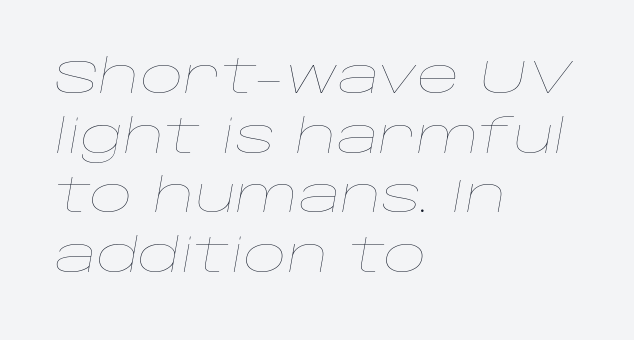
{"italic": "yes", "lean": "right", "slant_degrees": 10, "bold": "no", "weight": "thin", "width": "wide", "stroke_contrast": "low", "x_height": "large", "monospaced": "no", "underline": "no", "align": "left", "line_spacing": "normal", "line_spacing_ratio": 1.27, "letter_spacing": "normal", "letter_spacing_em": 0.0, "glyph_px": 47}
